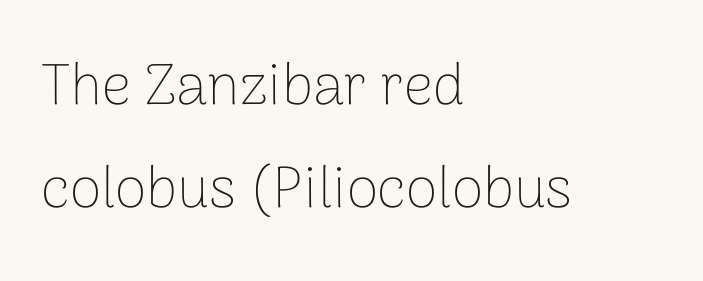
{"serif": "no", "italic": "no", "bold": "no", "weight": "thin", "width": "normal", "stroke_contrast": "low", "x_height": "medium", "monospaced": "no", "underline": "no", "align": "left", "line_spacing_ratio": 1.77, "letter_spacing": "normal", "letter_spacing_em": 0.0, "glyph_px": 58}
